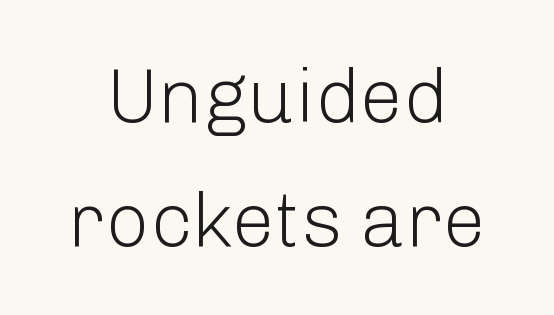
{"serif": "no", "italic": "no", "bold": "no", "weight": "light", "width": "normal", "stroke_contrast": "low", "x_height": "medium", "monospaced": "no", "underline": "no", "align": "center", "line_spacing": "normal", "line_spacing_ratio": 1.61, "letter_spacing": "normal", "letter_spacing_em": 0.0, "glyph_px": 77}
